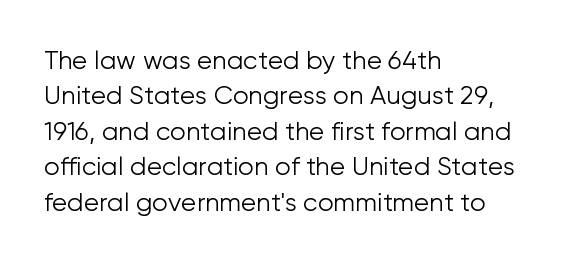
Q: Is the text bold? A: No.
Q: Is the text italic (slanted)? A: No, it is upright.
Q: Is the text underlined? A: No.
Q: How is the paragraph aligned? A: Left-aligned.
Q: Is the spacing between letters normal or unusually wide? A: Normal.
Q: Is the spacing between lines tight, normal or loose? A: Normal.
